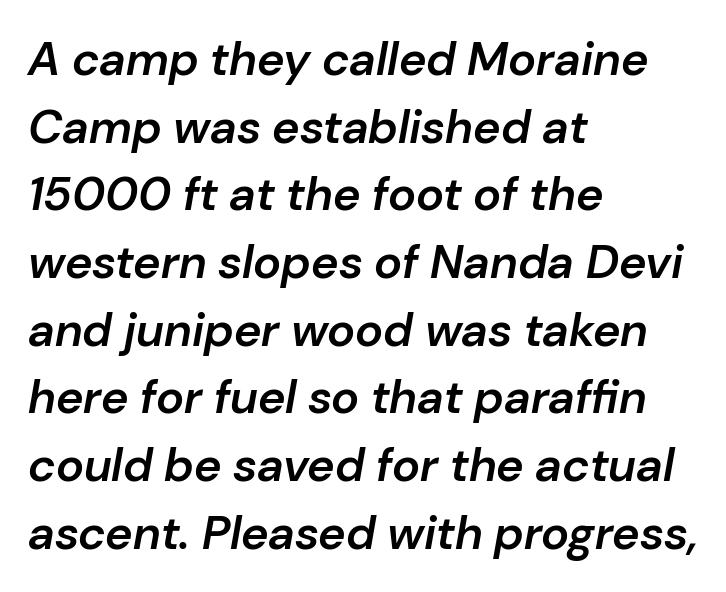
Q: Is the text bold? A: Semi-bold.
Q: Is the text italic (slanted)? A: Yes, it leans right by about 10 degrees.
Q: Is the text underlined? A: No.
Q: How is the paragraph aligned? A: Left-aligned.
Q: Is the spacing between letters normal or unusually wide? A: Normal.
Q: Is the spacing between lines tight, normal or loose? A: Normal.
Q: Width (condensed, normal, or wide)? A: Normal.
Q: Stroke contrast? A: Low.
Q: x-height? A: Medium.
Q: Monospaced? A: No.
